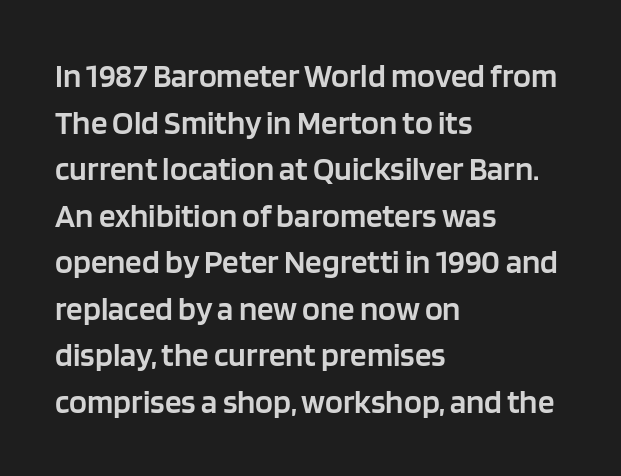
The foot of each line stays bare and open. Italic: no, the glyphs are upright roman. Notice the strokes are somewhat thickened but not fully heavy: this is a semibold. Glyph-to-glyph distance matches everyday printed text. Regular leading.
